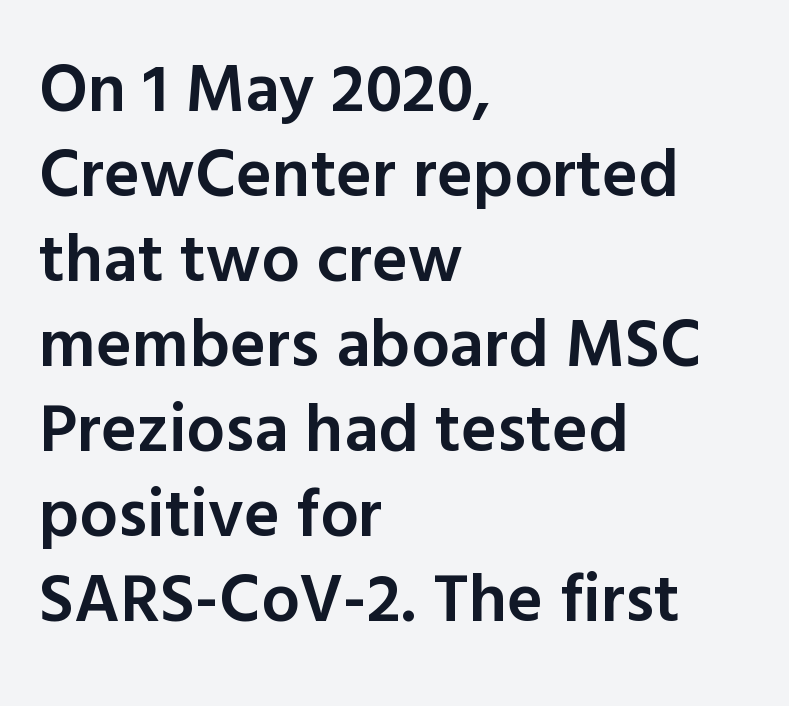
Q: Is the text bold? A: Semi-bold.
Q: Is the text italic (slanted)? A: No, it is upright.
Q: Is the typeface a serif or a sans-serif typeface? A: Sans-serif.
Q: Is the text underlined? A: No.
Q: How is the paragraph aligned? A: Left-aligned.
Q: Is the spacing between letters normal or unusually wide? A: Normal.
Q: Is the spacing between lines tight, normal or loose? A: Normal.
Q: Width (condensed, normal, or wide)? A: Normal.
Q: x-height? A: Medium.
Q: Monospaced? A: No.
